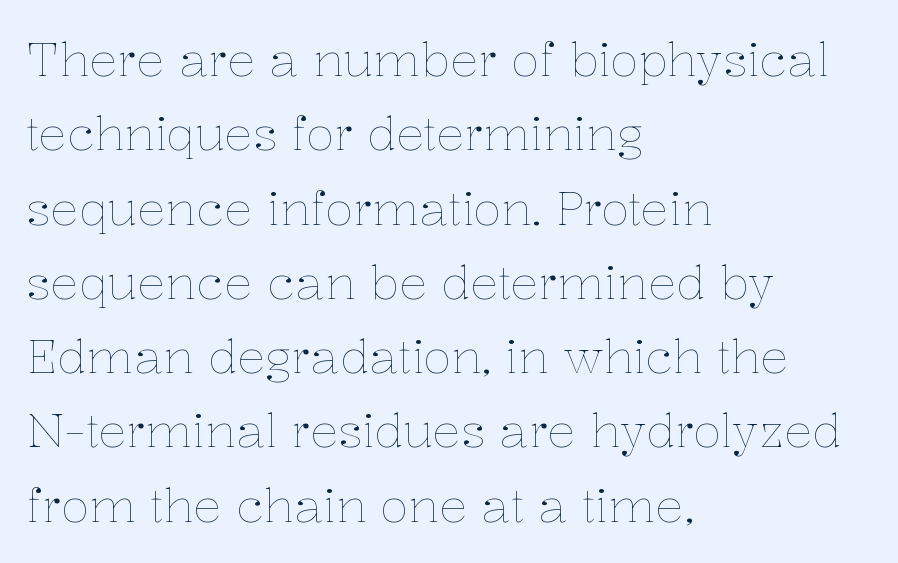
Q: Is the text bold? A: No.
Q: Is the text italic (slanted)? A: No, it is upright.
Q: Is the text underlined? A: No.
Q: How is the paragraph aligned? A: Left-aligned.
Q: Is the spacing between letters normal or unusually wide? A: Normal.
Q: Is the spacing between lines tight, normal or loose? A: Normal.
Q: Width (condensed, normal, or wide)? A: Normal.
Q: Stroke contrast? A: Low.
Q: x-height? A: Medium.
Q: Monospaced? A: No.
